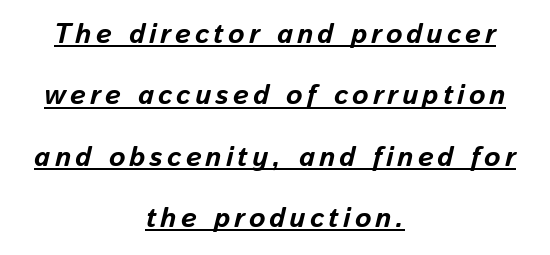
The image shows 28 px bold type, italic (leaning right); set centered, loose line spacing (2.19x), underlined; low stroke contrast and a medium x-height.
